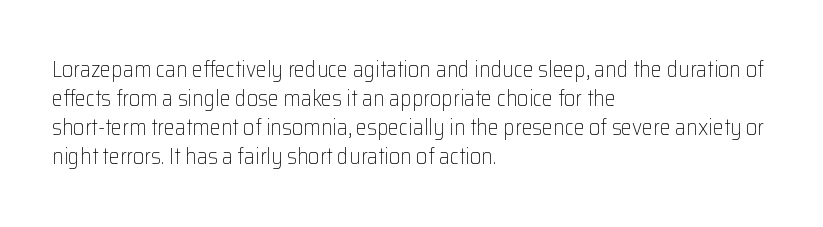
{"italic": "no", "bold": "no", "underline": "no", "align": "left", "line_spacing": "normal", "line_spacing_ratio": 1.32, "letter_spacing": "normal", "letter_spacing_em": 0.0, "glyph_px": 22}
